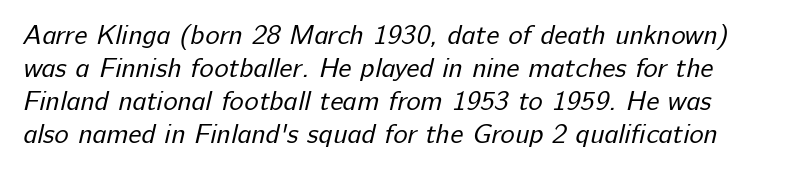
Is the type heavy? It reads as light-to-regular instead. The words here are not underlined. There is no visible air inserted between adjacent glyphs.
